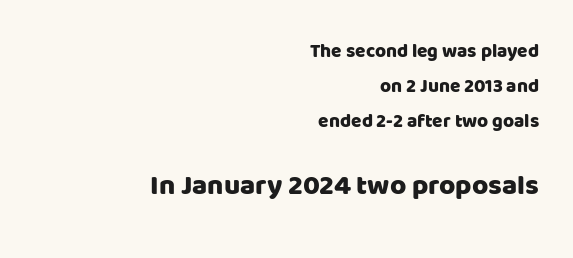
Note: smaller setting up top, larger setting below. Stroke terminals: plain, sans-serif. These lines are set flush right with a ragged left edge. Glyph-to-glyph distance matches everyday printed text. Type without underlining.
